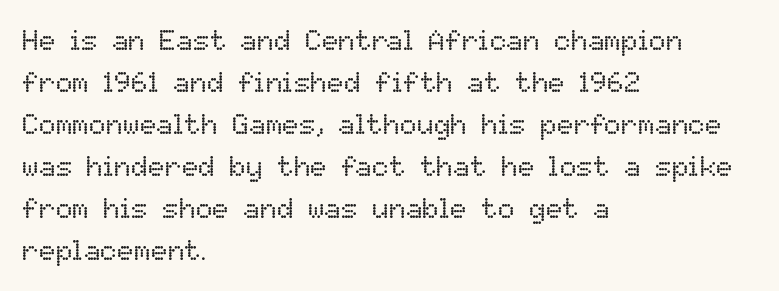
The image shows 28 px regular-weight type, upright; set left-aligned, normal line spacing (1.5x), normal letter spacing, not underlined; low stroke contrast and a medium x-height.
